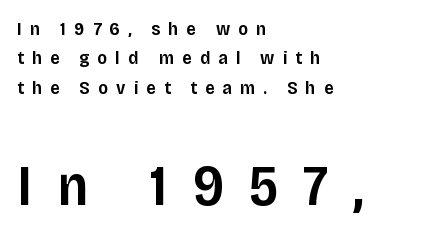
{"serif": "no", "italic": "no", "bold": "semi", "weight": "semibold", "width": "normal", "stroke_contrast": "low", "x_height": "large", "monospaced": "no", "underline": "no", "align": "left", "line_spacing": "normal", "line_spacing_ratio": 1.54, "letter_spacing": "wide", "letter_spacing_em": 0.42, "larger_block": "second", "size_ratio": 3.05, "glyph_px": 58}
